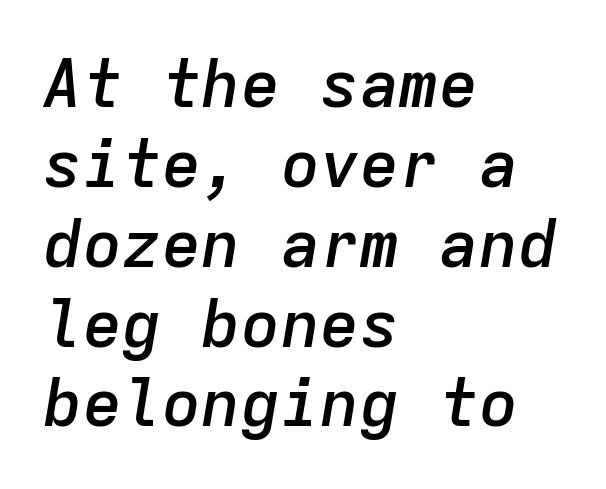
The image shows 66 px semibold type, italic (leaning right), monospaced; set left-aligned, line spacing 1.21x, normal letter spacing, not underlined; low stroke contrast and a medium x-height.
